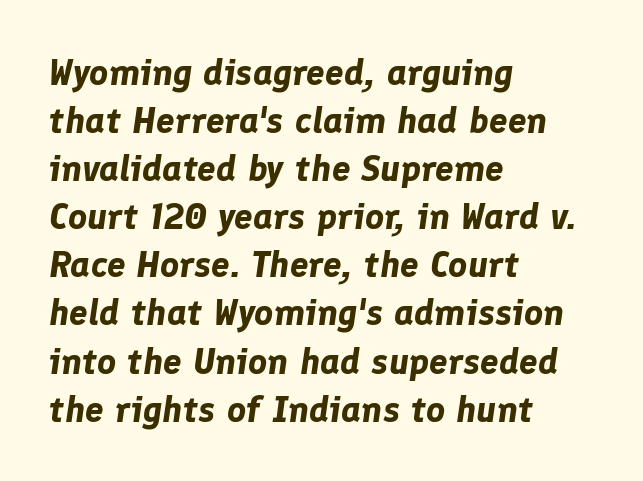
Q: Is the text bold? A: Yes.
Q: Is the text italic (slanted)? A: Yes, it leans right by about 8 degrees.
Q: Is the text underlined? A: No.
Q: How is the paragraph aligned? A: Left-aligned.
Q: Is the spacing between letters normal or unusually wide? A: Normal.
Q: Is the spacing between lines tight, normal or loose? A: Normal.
Q: Width (condensed, normal, or wide)? A: Normal.
Q: Stroke contrast? A: Low.
Q: x-height? A: Medium.
Q: Monospaced? A: No.
